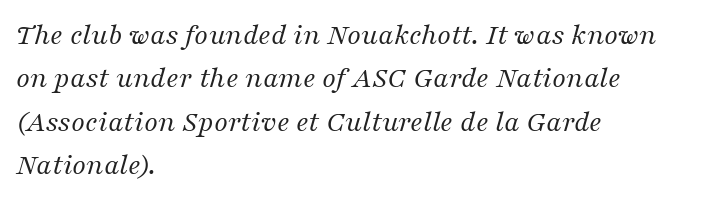
The lettering tilts uniformly, giving the passage an italic look. A classic flush-left, rag-right setting is used for this passage. Weight: regular or lighter. Quick note: underline off.
